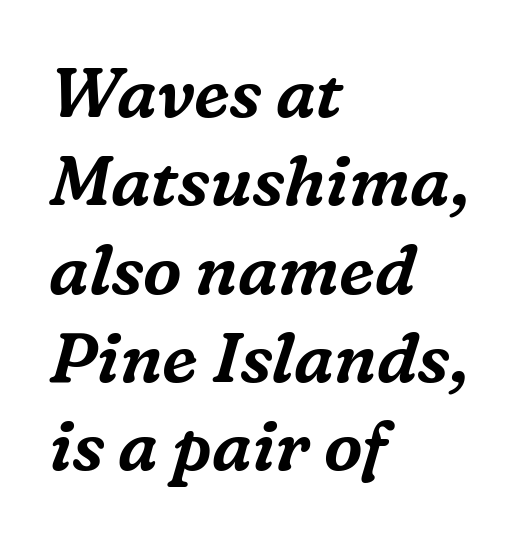
Q: Is the text italic (slanted)? A: Yes, it leans right by about 16 degrees.
Q: Is the typeface a serif or a sans-serif typeface? A: Serif.
Q: Is the text underlined? A: No.
Q: How is the paragraph aligned? A: Left-aligned.
Q: Is the spacing between letters normal or unusually wide? A: Normal.
Q: Is the spacing between lines tight, normal or loose? A: Normal.
Q: Width (condensed, normal, or wide)? A: Normal.
Q: Stroke contrast? A: Medium.
Q: x-height? A: Medium.
Q: Monospaced? A: No.
